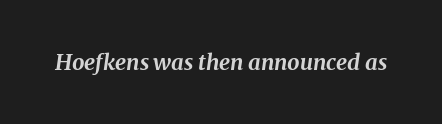
The passage shown is emphatically bold. Descenders are the only things crossing below the line. Between one letter and the next there's only the usual sliver of space. When letters slant like this, we call the style italic.
